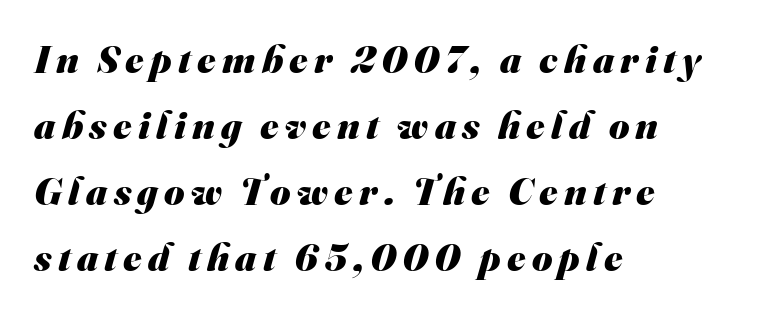
Reading down the block, your eye returns to a fixed left position each line. Evenly set lines give the paragraph a standard silhouette. Plenty of ink on the page — the face is bold. Observe the absence of serifs on each vertical stroke in this sample. Just letters on the line, the space beneath them empty. These lines are rendered in a variable-pitch font.
